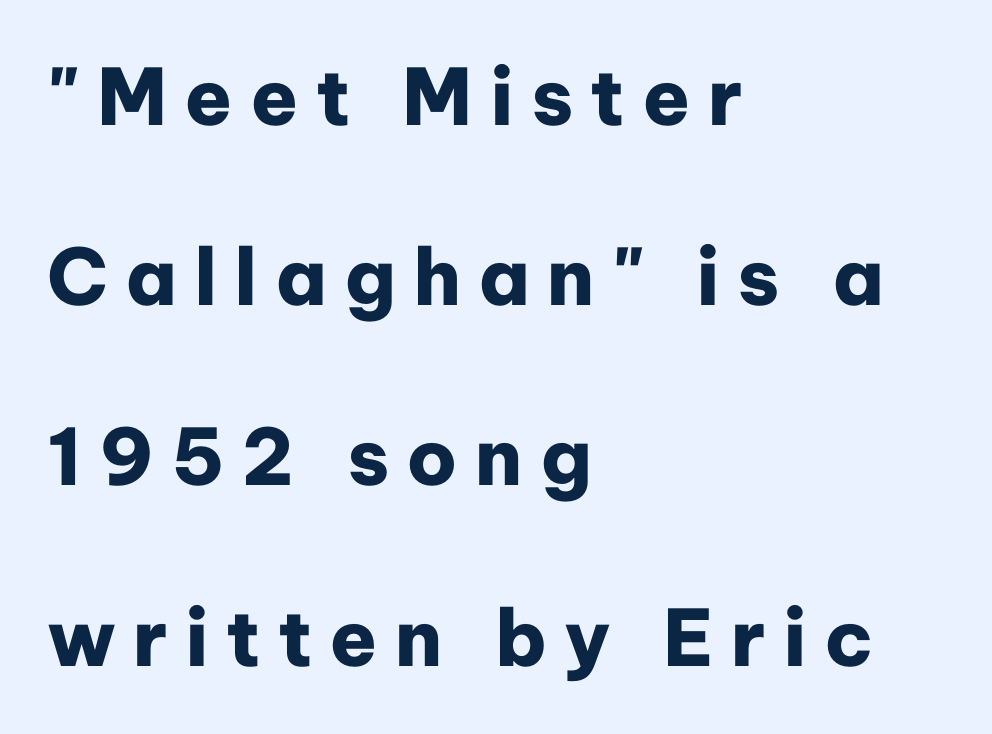
{"serif": "no", "italic": "no", "bold": "yes", "weight": "heavy", "width": "normal", "stroke_contrast": "low", "x_height": "medium", "monospaced": "no", "underline": "no", "align": "left", "line_spacing": "loose", "line_spacing_ratio": 2.31, "letter_spacing": "wide", "letter_spacing_em": 0.22, "glyph_px": 78}
